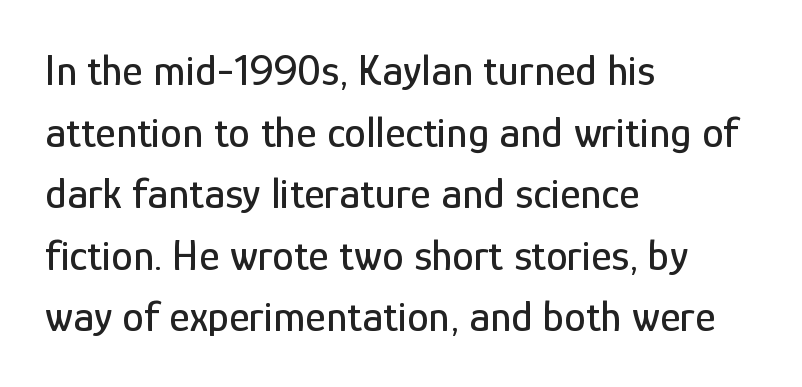
{"serif": "no", "italic": "no", "width": "condensed", "stroke_contrast": "low", "x_height": "medium", "monospaced": "no", "underline": "no", "align": "left", "line_spacing": "normal", "line_spacing_ratio": 1.4, "letter_spacing": "normal", "letter_spacing_em": 0.0, "glyph_px": 44}
